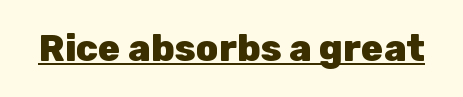
Every stem runs plumb, perpendicular to the baseline. How are the letters spaced? Ordinarily, with no added tracking. I'd call this a sans setting — the letters go barefoot. The face used here appears with an underline applied. Spacing verdict: proportional, widths tailored to each character. These lines carry a lot of weight — the face is fully bold.
